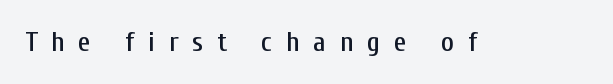
Words appear elongated and porous because spacing is wide. Do the characters align in a grid? No, the font is proportional. Plain, unruled lines of type. This sample uses an upright cut, with every glyph sitting square on the baseline. The font family rendered here belongs to the sans-serif group.
